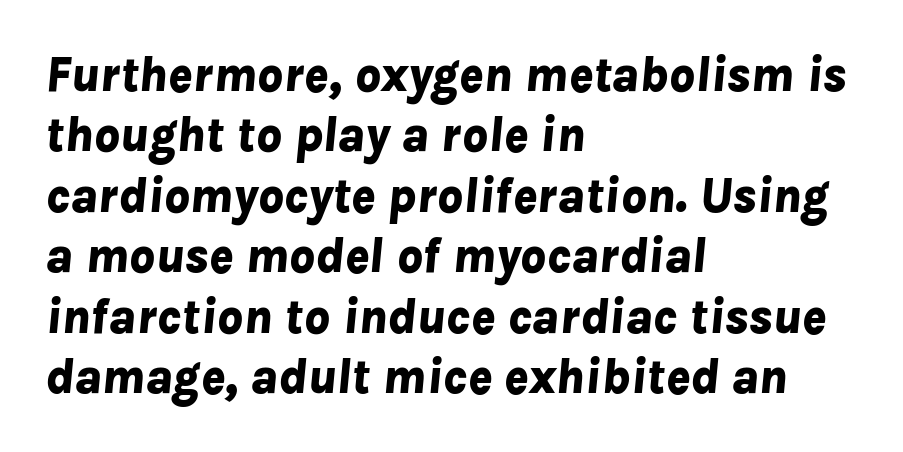
Q: Is the text bold? A: Yes.
Q: Is the text italic (slanted)? A: Yes, it leans right by about 8 degrees.
Q: Is the text underlined? A: No.
Q: How is the paragraph aligned? A: Left-aligned.
Q: Is the spacing between letters normal or unusually wide? A: Normal.
Q: Width (condensed, normal, or wide)? A: Normal.
Q: Stroke contrast? A: Low.
Q: x-height? A: Medium.
Q: Monospaced? A: No.
